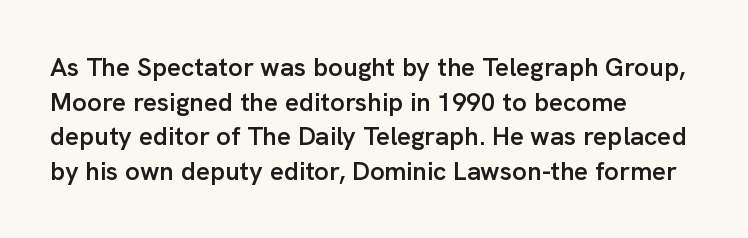
Q: Is the text bold? A: Semi-bold.
Q: Is the text italic (slanted)? A: No, it is upright.
Q: Is the text underlined? A: No.
Q: How is the paragraph aligned? A: Left-aligned.
Q: Is the spacing between letters normal or unusually wide? A: Normal.
Q: Is the spacing between lines tight, normal or loose? A: Normal.
